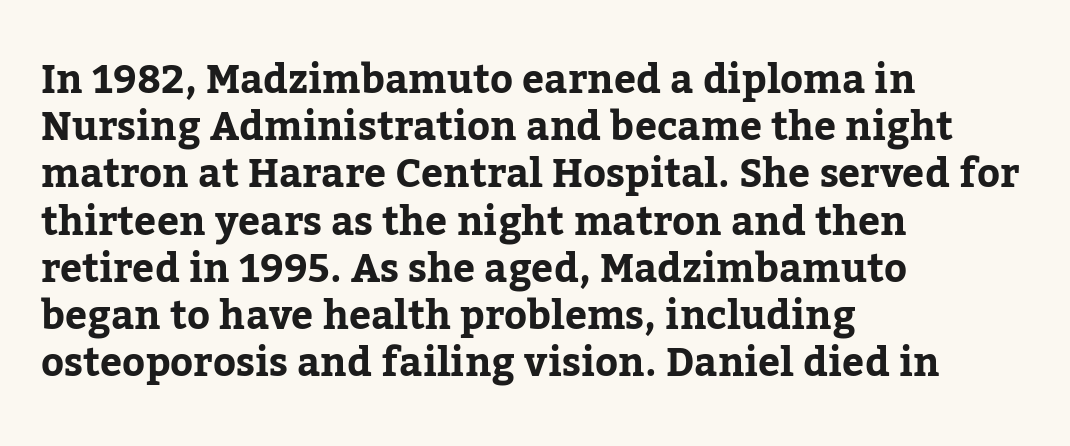
The image shows 39 px serif type, upright; set left-aligned, line spacing 1.21x, normal letter spacing, not underlined; low stroke contrast and a medium x-height.
